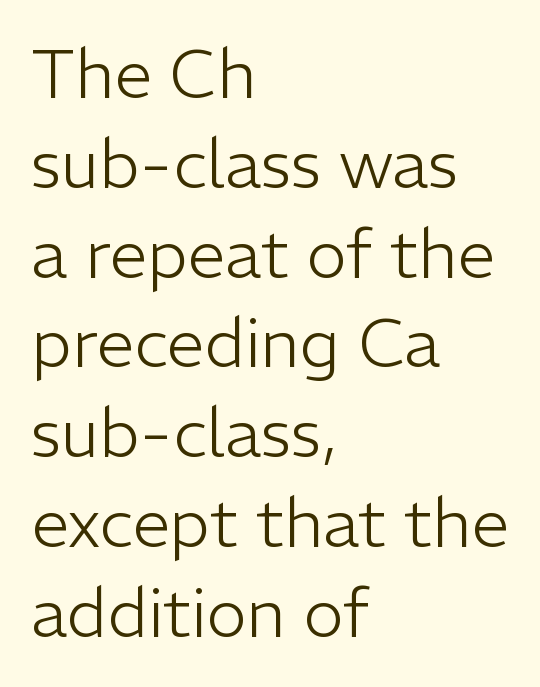
The image shows 68 px light sans-serif type, upright; set left-aligned, normal line spacing (1.32x), normal letter spacing, not underlined; low stroke contrast and a medium x-height.
